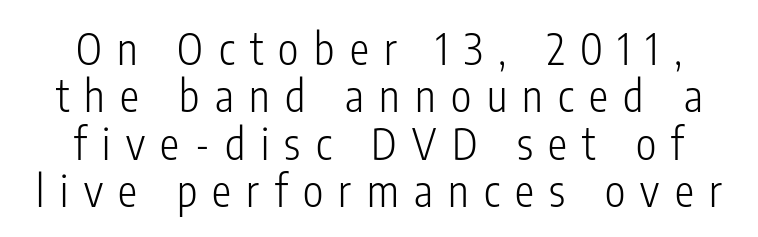
{"serif": "no", "italic": "no", "bold": "no", "weight": "light", "width": "condensed", "stroke_contrast": "low", "x_height": "medium", "monospaced": "no", "underline": "no", "align": "center", "line_spacing": "tight", "line_spacing_ratio": 1.1, "letter_spacing": "wide", "letter_spacing_em": 0.36, "glyph_px": 43}
